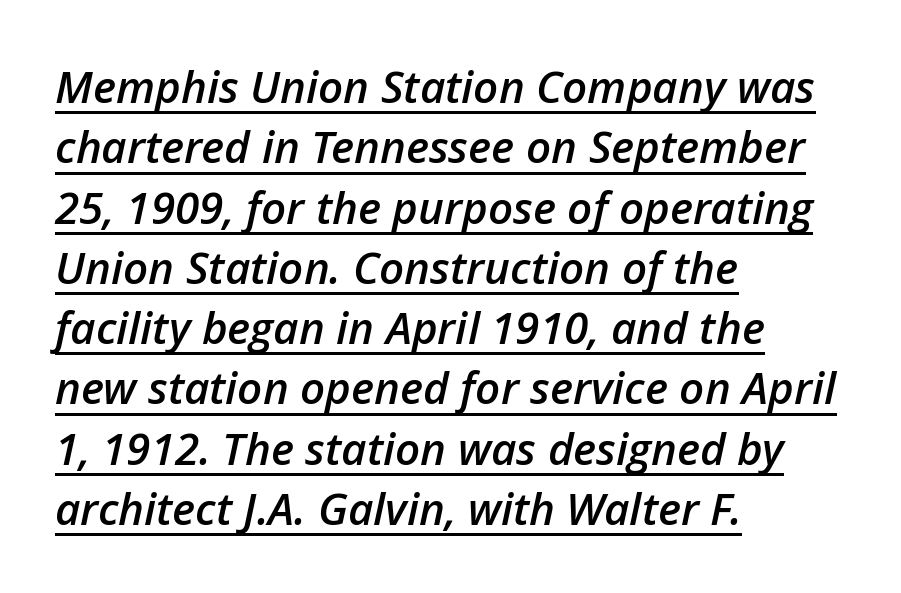
The image shows 44 px semibold type, italic (leaning right); set left-aligned, normal line spacing (1.37x), normal letter spacing, underlined; low stroke contrast and a medium x-height.
